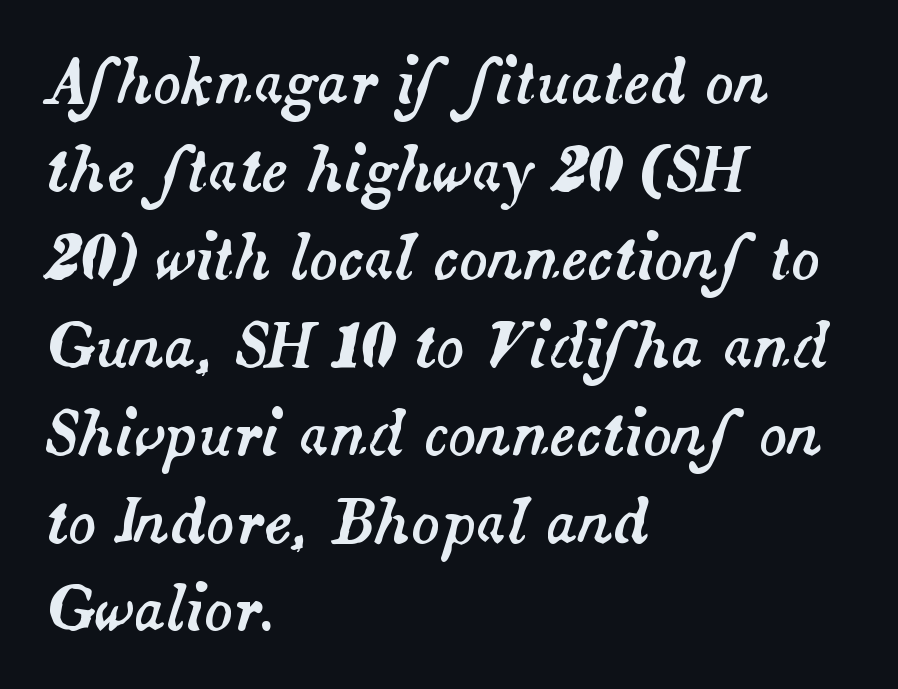
The image shows 59 px text type, italic (leaning right); set left-aligned, normal line spacing (1.49x), normal letter spacing, not underlined; medium stroke contrast and a small x-height.
